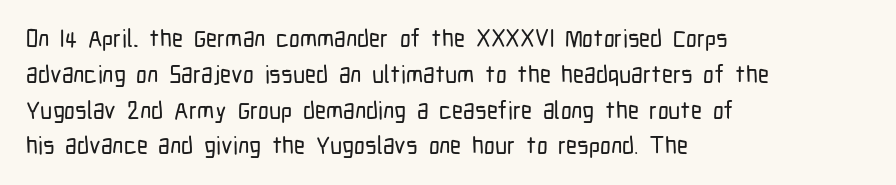
{"italic": "no", "underline": "no", "align": "left", "line_spacing": "normal", "line_spacing_ratio": 1.49, "letter_spacing": "normal", "letter_spacing_em": 0.0, "glyph_px": 24}
